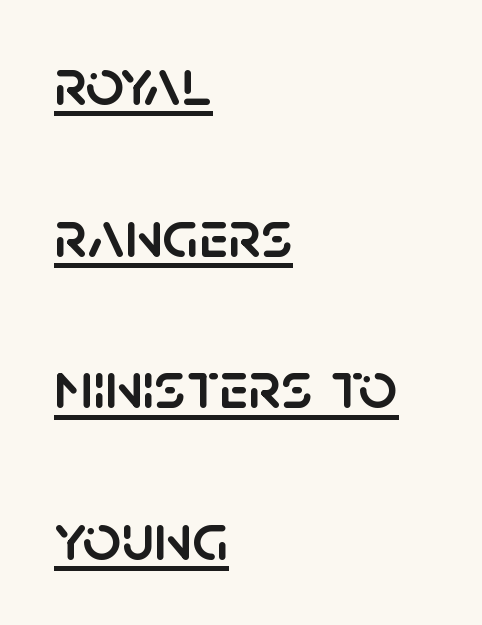
Q: Is the text italic (slanted)? A: No, it is upright.
Q: Is the typeface a serif or a sans-serif typeface? A: Sans-serif.
Q: Is the text underlined? A: Yes.
Q: How is the paragraph aligned? A: Left-aligned.
Q: Is the spacing between letters normal or unusually wide? A: Normal.
Q: Is the spacing between lines tight, normal or loose? A: Loose.
Q: Width (condensed, normal, or wide)? A: Normal.
Q: Stroke contrast? A: Low.
Q: x-height? A: Large.
Q: Monospaced? A: No.
